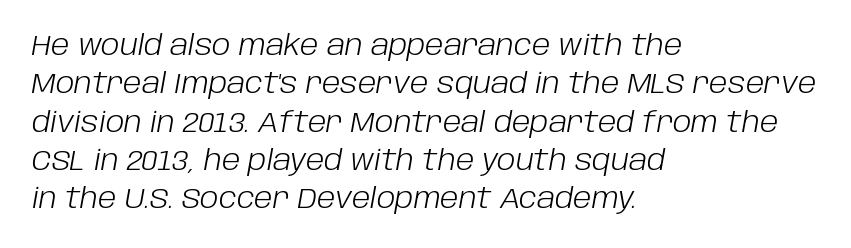
Q: Is the text bold? A: No.
Q: Is the text italic (slanted)? A: Yes, it leans right by about 10 degrees.
Q: Is the text underlined? A: No.
Q: How is the paragraph aligned? A: Left-aligned.
Q: Is the spacing between letters normal or unusually wide? A: Normal.
Q: Is the spacing between lines tight, normal or loose? A: Normal.
Q: Width (condensed, normal, or wide)? A: Normal.
Q: Stroke contrast? A: Low.
Q: x-height? A: Large.
Q: Monospaced? A: No.
